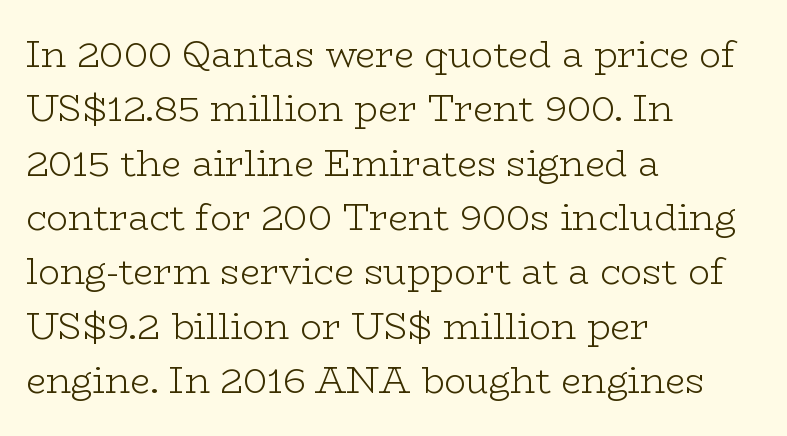
Nobody touched the tracking dial on this one. A typesetter would call this leading conventional body-copy spacing. Posture: upright roman. Stroke terminals: seriffed. Note the varied advance widths — an 'i' is clearly narrower than an 'm'.
